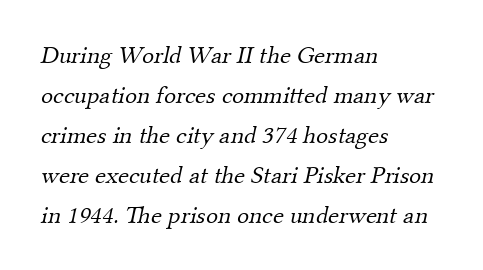
Baseline-to-baseline distance is the conventional proportion of letter height. One-word summary of the alignment: left. Look at the tracking — it's just the regular setting, nothing added. The space beneath each line is pristine and unruled. The passage shown is not bold in any degree.
